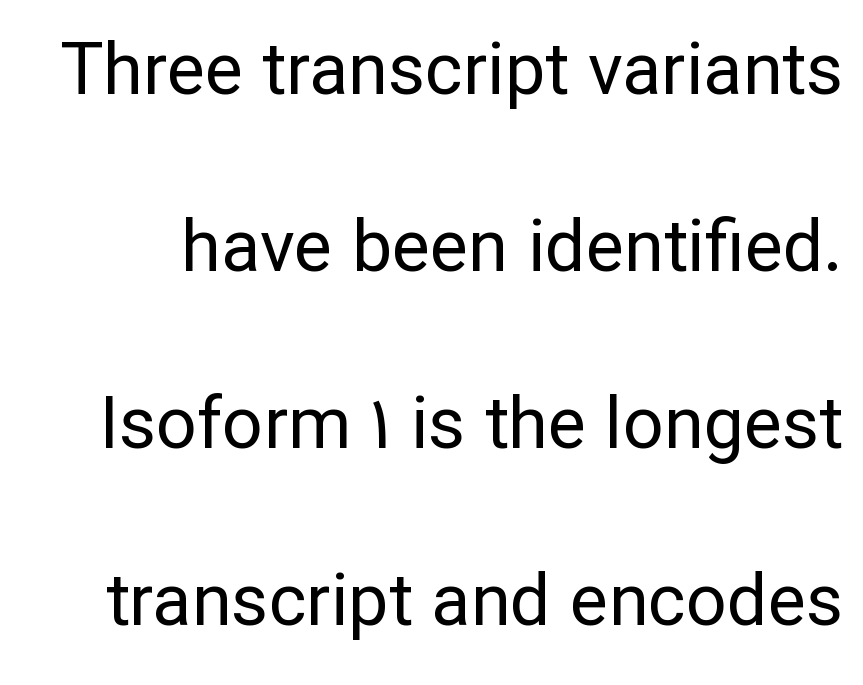
{"serif": "no", "italic": "no", "bold": "no", "weight": "regular", "width": "normal", "stroke_contrast": "low", "x_height": "medium", "monospaced": "no", "underline": "no", "line_spacing": "loose", "line_spacing_ratio": 2.46, "letter_spacing": "normal", "letter_spacing_em": 0.0, "glyph_px": 72}
